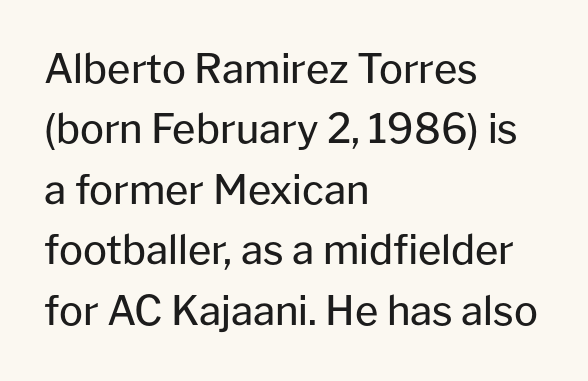
The image shows 40 px regular-weight sans-serif type, upright; set left-aligned, normal line spacing (1.51x), normal letter spacing, not underlined; low stroke contrast and a medium x-height.
